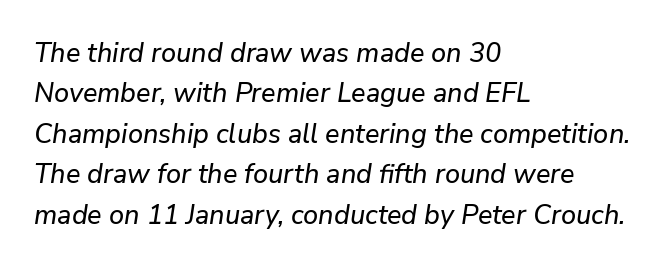
{"italic": "yes", "lean": "right", "slant_degrees": 9, "underline": "no", "align": "left", "line_spacing": "normal", "line_spacing_ratio": 1.5, "letter_spacing": "normal", "letter_spacing_em": 0.0, "glyph_px": 27}
